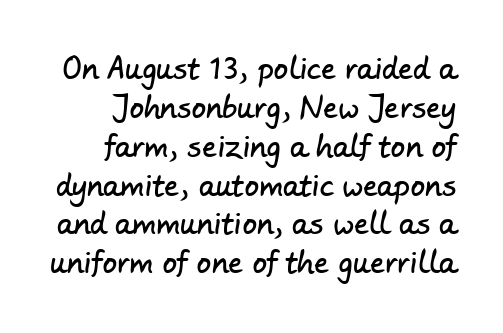
{"serif": "no", "width": "normal", "stroke_contrast": "low", "x_height": "small", "monospaced": "no", "underline": "no", "line_spacing": "normal", "line_spacing_ratio": 1.34, "letter_spacing": "normal", "letter_spacing_em": 0.0, "glyph_px": 29}
